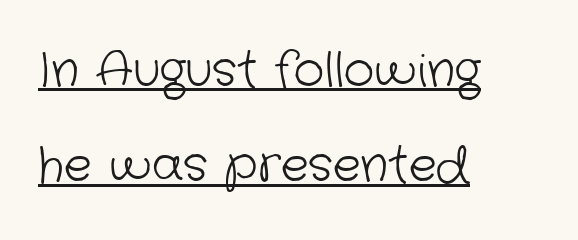
{"serif": "no", "bold": "no", "weight": "light", "width": "normal", "stroke_contrast": "low", "x_height": "medium", "monospaced": "no", "underline": "yes", "align": "left", "line_spacing": "loose", "line_spacing_ratio": 2.03, "letter_spacing": "normal", "letter_spacing_em": 0.0, "glyph_px": 47}
